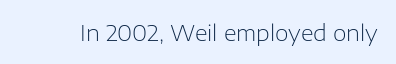
The space directly below the letters is spotless. Quick note: not italic, upright. The line texture is even and compact thanks to regular tracking. These glyphs show unthickened strokes, regular width or finer.
